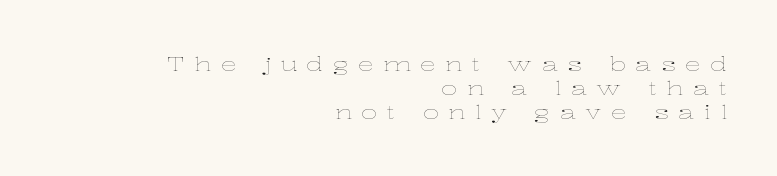
The image shows 20 px text type, upright; set right-aligned, line spacing 1.21x, unusually wide letter spacing (+0.48 em), not underlined.
